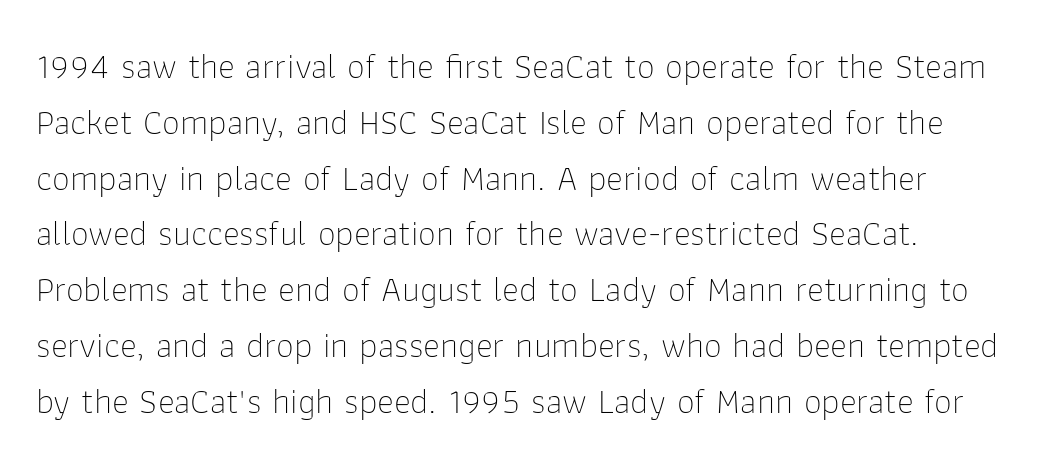
Nothing heavy about these letters — not bold at all. Evenly set lines give the paragraph a standard silhouette. The area under the type is left untouched. Standard letterfit; no display-style spreading of the glyphs. Each letter keeps its own natural width here, so spacing adapts to shape.
